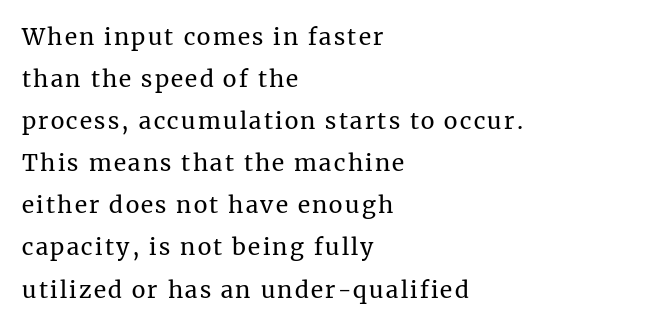
The image shows 23 px text type, upright; set left-aligned, line spacing 1.83x, not underlined.
